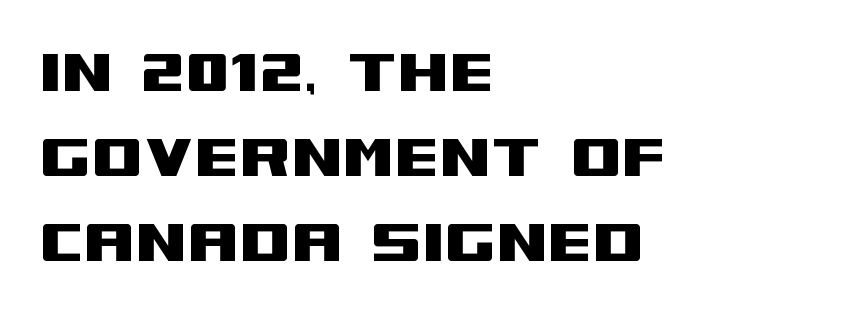
{"serif": "no", "italic": "no", "width": "wide", "stroke_contrast": "medium", "x_height": "large", "monospaced": "no", "underline": "no", "align": "left", "line_spacing": "tight", "line_spacing_ratio": 1.15, "letter_spacing": "normal", "letter_spacing_em": 0.0, "glyph_px": 74}
